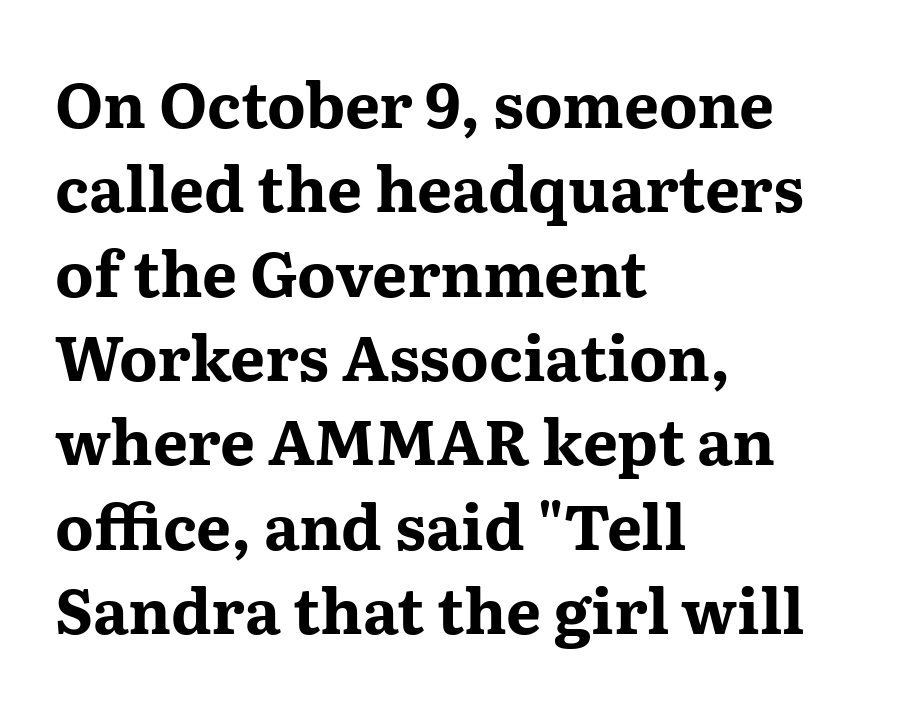
The image shows 62 px bold, wide serif type, upright; set left-aligned, normal line spacing (1.36x), normal letter spacing, not underlined; medium stroke contrast and a medium x-height.
